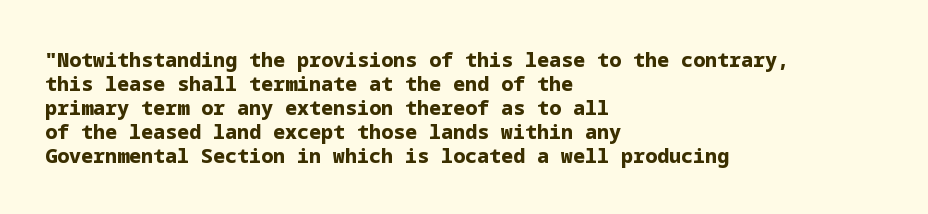
{"italic": "no", "bold": "yes", "underline": "no", "align": "left", "line_spacing_ratio": 1.2, "letter_spacing": "normal", "letter_spacing_em": 0.0, "glyph_px": 20}
